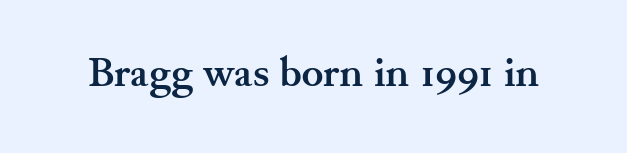
Q: Is the text bold? A: Yes.
Q: Is the text italic (slanted)? A: No, it is upright.
Q: Is the typeface a serif or a sans-serif typeface? A: Serif.
Q: Is the text underlined? A: No.
Q: Is the spacing between letters normal or unusually wide? A: Normal.
Q: Width (condensed, normal, or wide)? A: Wide.
Q: Stroke contrast? A: Medium.
Q: x-height? A: Small.
Q: Monospaced? A: No.
